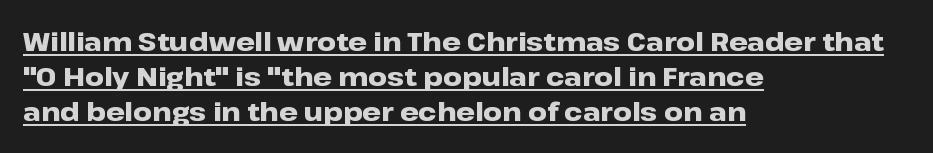
Q: Is the text bold? A: Yes.
Q: Is the text italic (slanted)? A: No, it is upright.
Q: Is the text underlined? A: Yes.
Q: How is the paragraph aligned? A: Left-aligned.
Q: Is the spacing between letters normal or unusually wide? A: Normal.
Q: Is the spacing between lines tight, normal or loose? A: Normal.
